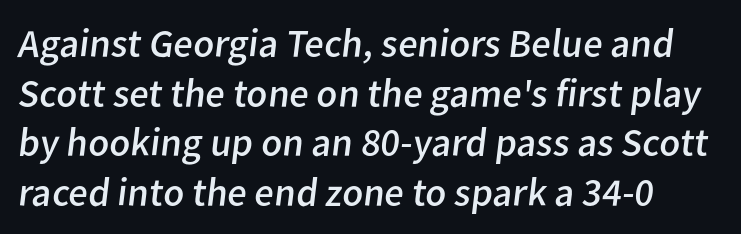
The image shows 40 px regular-weight sans-serif type; set left-aligned, line spacing 1.24x, normal letter spacing, not underlined; low stroke contrast and a medium x-height.
